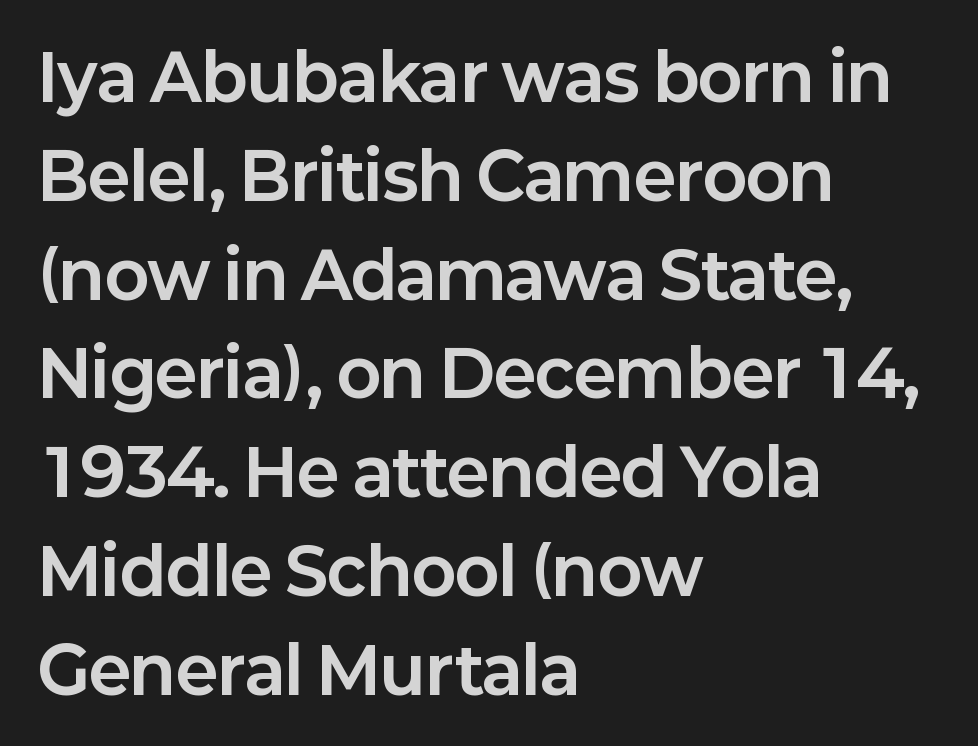
This sample keeps an unexceptional amount of space between lines. Plain, unruled lines of type. These lines were composed using upright roman letters. One-word summary of the alignment: left. A typesetter would call this proportional, since set widths differ per character. Is this a sans? Yes — the strokes have no serifs.
